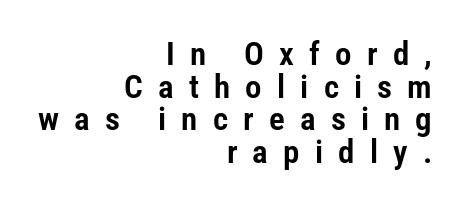
Q: Is the text italic (slanted)? A: No, it is upright.
Q: Is the typeface a serif or a sans-serif typeface? A: Sans-serif.
Q: Is the text underlined? A: No.
Q: How is the paragraph aligned? A: Right-aligned.
Q: Is the spacing between letters normal or unusually wide? A: Unusually wide.
Q: Is the spacing between lines tight, normal or loose? A: Tight.
Q: Width (condensed, normal, or wide)? A: Condensed.
Q: Stroke contrast? A: Low.
Q: x-height? A: Medium.
Q: Monospaced? A: No.
